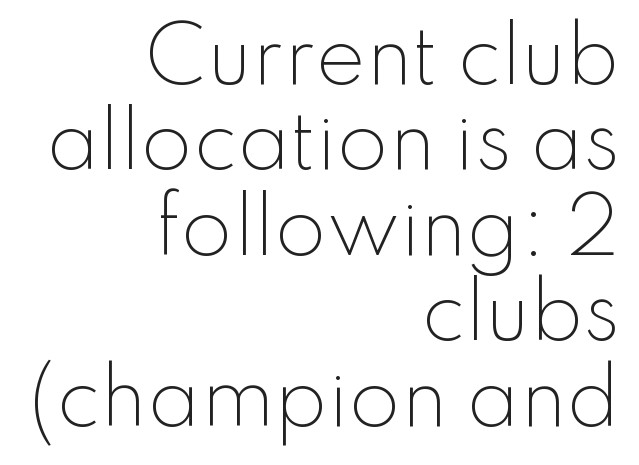
The image shows 75 px light sans-serif type, upright; set right-aligned, tight line spacing (1.14x), normal letter spacing, not underlined; low stroke contrast and a small x-height.
